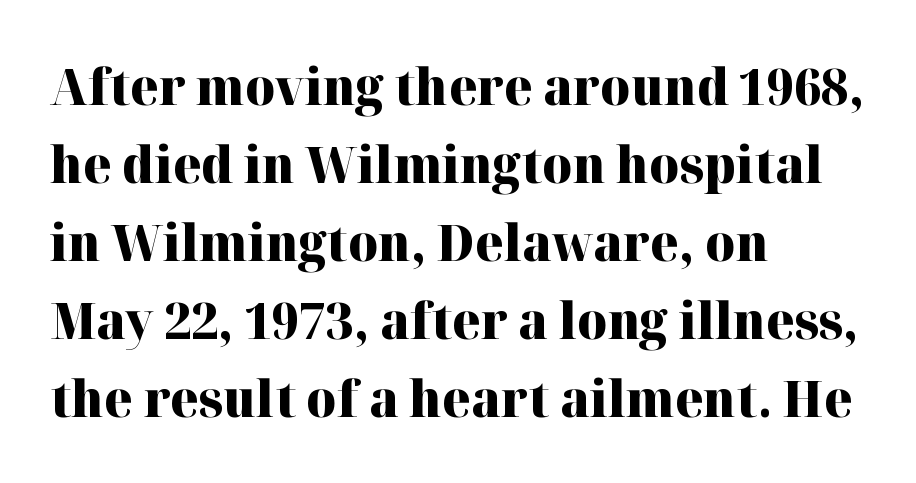
Q: Is the text bold? A: Yes.
Q: Is the text italic (slanted)? A: No, it is upright.
Q: Is the typeface a serif or a sans-serif typeface? A: Serif.
Q: Is the text underlined? A: No.
Q: How is the paragraph aligned? A: Left-aligned.
Q: Is the spacing between letters normal or unusually wide? A: Normal.
Q: Is the spacing between lines tight, normal or loose? A: Normal.
Q: Width (condensed, normal, or wide)? A: Normal.
Q: Stroke contrast? A: High.
Q: x-height? A: Medium.
Q: Monospaced? A: No.
